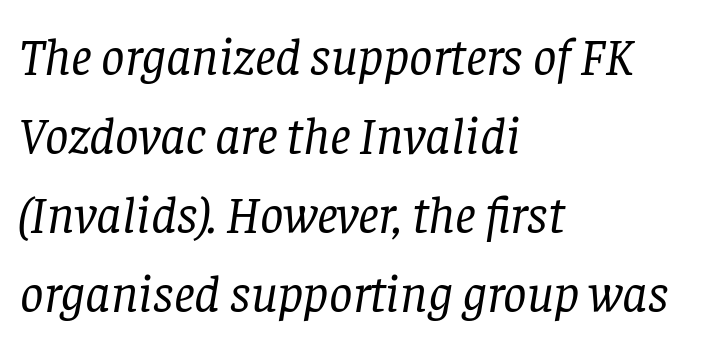
{"serif": "yes", "italic": "yes", "lean": "right", "slant_degrees": 8, "bold": "no", "weight": "regular", "width": "normal", "stroke_contrast": "low", "x_height": "large", "monospaced": "no", "underline": "no", "align": "left", "line_spacing": "normal", "line_spacing_ratio": 1.52, "letter_spacing": "normal", "letter_spacing_em": 0.0, "glyph_px": 52}
